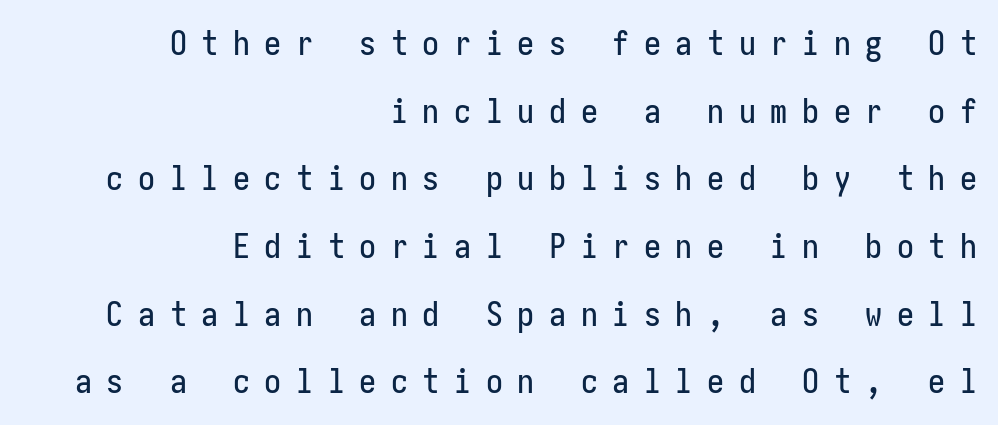
{"serif": "no", "italic": "no", "width": "condensed", "stroke_contrast": "low", "x_height": "medium", "underline": "no", "align": "right", "line_spacing": "loose", "line_spacing_ratio": 1.99, "letter_spacing": "wide", "letter_spacing_em": 0.43, "glyph_px": 34}
